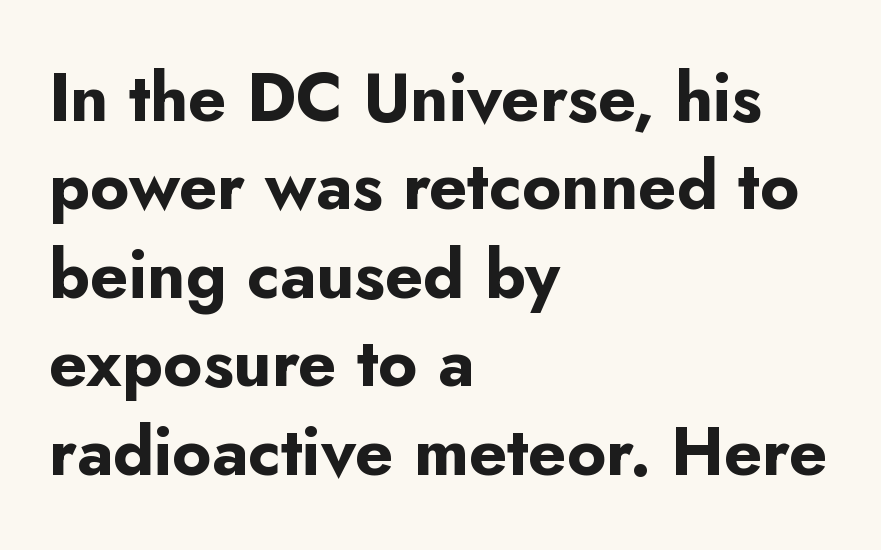
{"serif": "no", "italic": "no", "bold": "yes", "weight": "bold", "width": "normal", "stroke_contrast": "low", "x_height": "small", "monospaced": "no", "underline": "no", "align": "left", "line_spacing": "normal", "line_spacing_ratio": 1.32, "letter_spacing": "normal", "letter_spacing_em": 0.0, "glyph_px": 67}
